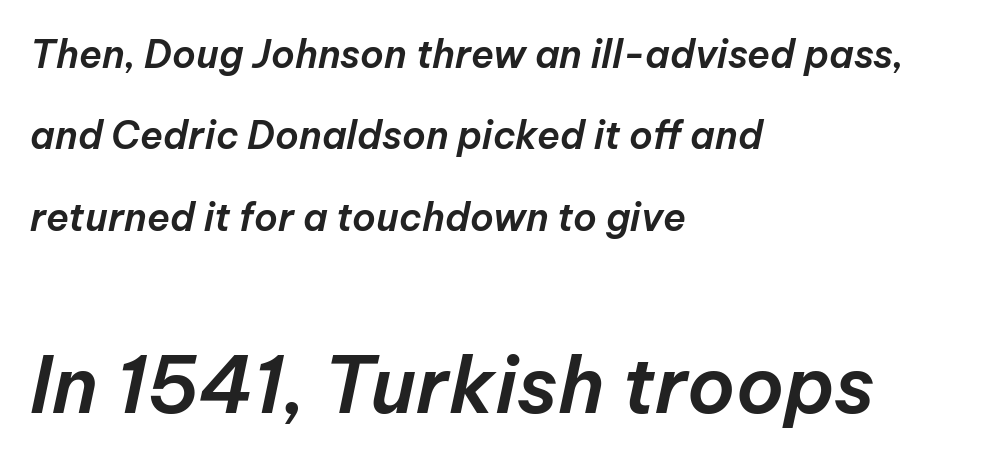
The letters are slanted; this is an italic face. Default kerning and tracking; the words read as compact shapes. Anything drawn beneath the words? Only blank space. These lines are set flush left with a ragged right edge.
